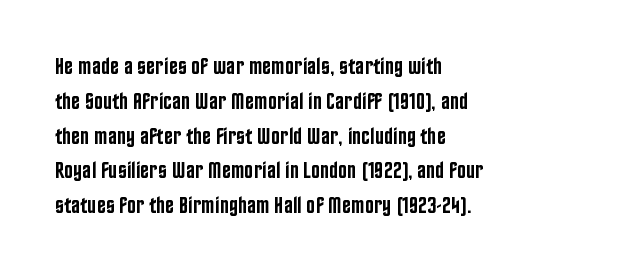
{"italic": "no", "bold": "semi", "underline": "no", "align": "left", "line_spacing": "normal", "line_spacing_ratio": 1.45, "letter_spacing": "normal", "letter_spacing_em": 0.0, "glyph_px": 24}
